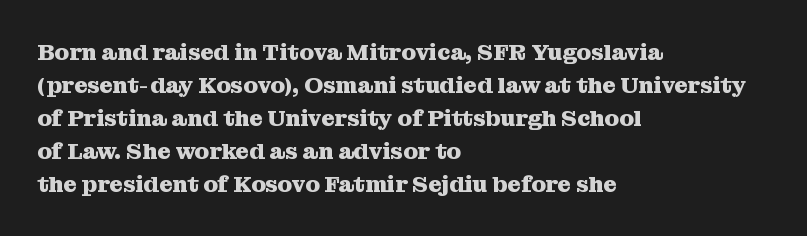
{"italic": "no", "bold": "yes", "underline": "no", "align": "left", "line_spacing": "normal", "line_spacing_ratio": 1.43, "letter_spacing": "normal", "letter_spacing_em": 0.0, "glyph_px": 23}
